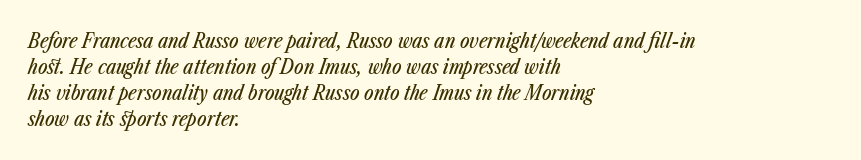
{"italic": "yes", "lean": "right", "slant_degrees": 23, "underline": "no", "align": "left", "line_spacing": "normal", "line_spacing_ratio": 1.3, "letter_spacing": "normal", "letter_spacing_em": 0.0, "glyph_px": 20}
